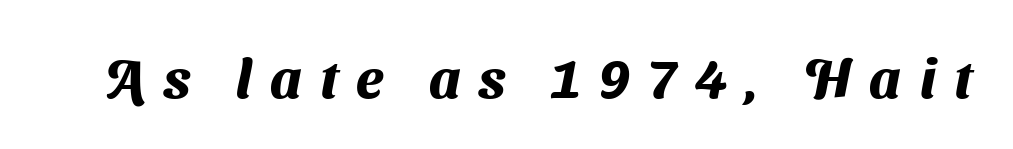
{"serif": "no", "bold": "yes", "weight": "heavy", "width": "normal", "stroke_contrast": "medium", "x_height": "medium", "monospaced": "no", "underline": "no", "letter_spacing": "wide", "letter_spacing_em": 0.33, "glyph_px": 55}
